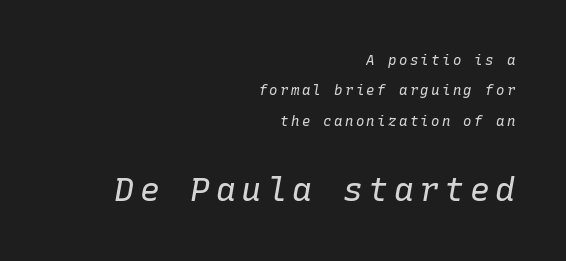
{"italic": "yes", "lean": "right", "slant_degrees": 10, "bold": "no", "weight": "regular", "width": "normal", "stroke_contrast": "low", "x_height": "medium", "monospaced": "yes", "underline": "no", "align": "right", "line_spacing": "loose", "line_spacing_ratio": 2.17, "larger_block": "second", "size_ratio": 2.36, "glyph_px": 33}
